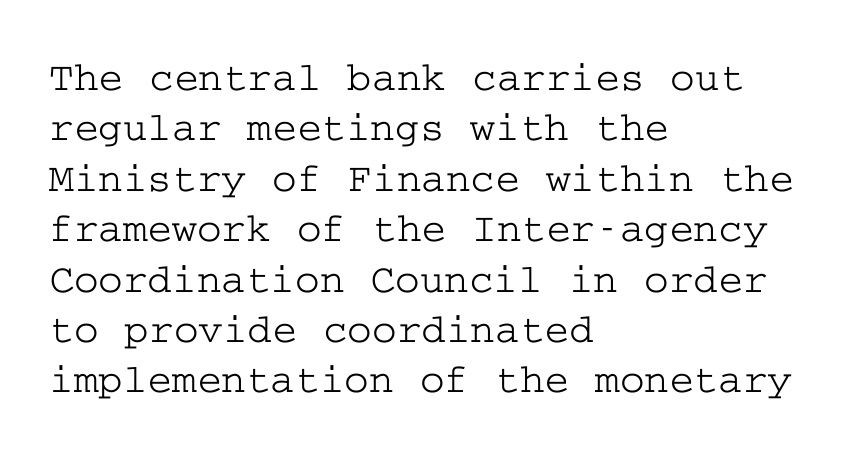
The image shows 42 px wide serif type, upright; set left-aligned, line spacing 1.2x, normal letter spacing, not underlined; low stroke contrast and a medium x-height.
